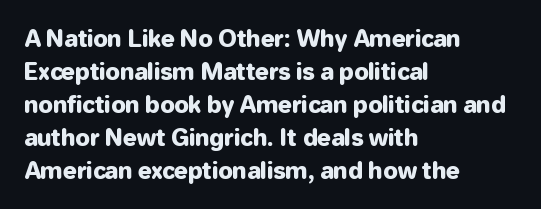
The image shows 23 px text type, upright; set left-aligned, normal line spacing (1.43x), normal letter spacing, not underlined.
